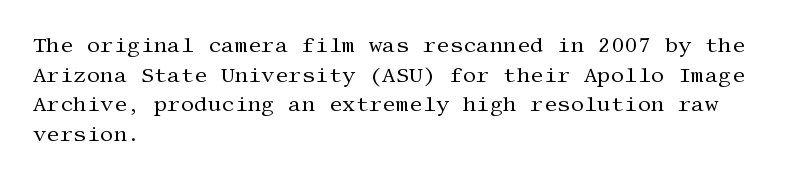
The image shows 21 px text type, upright; set left-aligned, normal line spacing (1.41x), normal letter spacing, not underlined.
